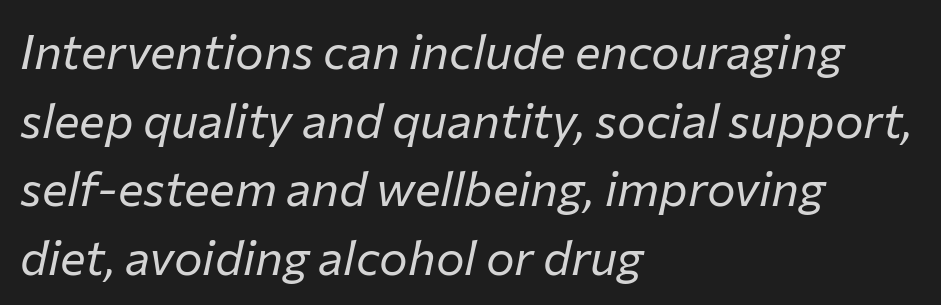
No heavy texture on the line: the type isn't bold. The typography opts for an oblique posture over an upright one. The paragraph has a hard left edge and a soft right edge. No word sits above an underline. Nobody touched the tracking dial on this one.
